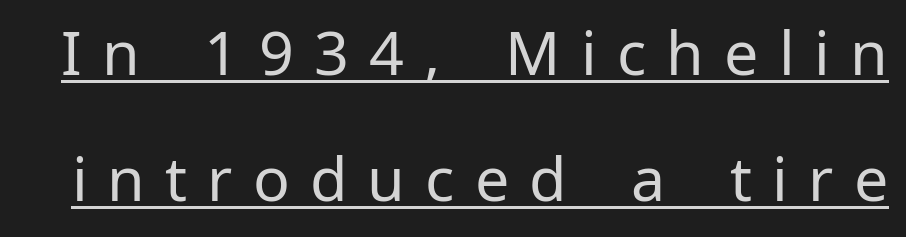
The image shows 61 px regular-weight sans-serif type, upright; set loose line spacing (2.06x), unusually wide letter spacing (+0.33 em), underlined; low stroke contrast and a medium x-height.
